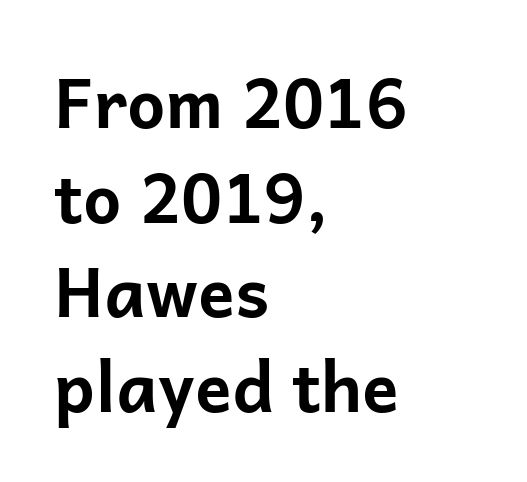
The image shows 68 px bold sans-serif type, upright; set left-aligned, normal line spacing (1.39x), normal letter spacing, not underlined; low stroke contrast and a medium x-height.
